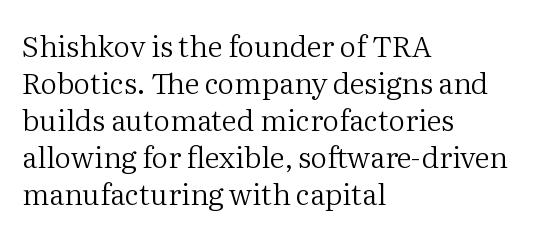
The image shows 29 px regular-weight serif type, upright; set left-aligned, normal line spacing (1.28x), normal letter spacing, not underlined; medium stroke contrast and a medium x-height.
